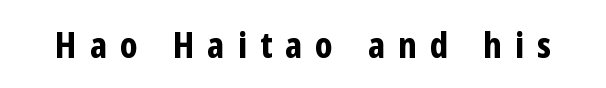
The image shows 36 px bold, condensed sans-serif type, upright; set unusually wide letter spacing (+0.36 em), not underlined; low stroke contrast and a medium x-height.
